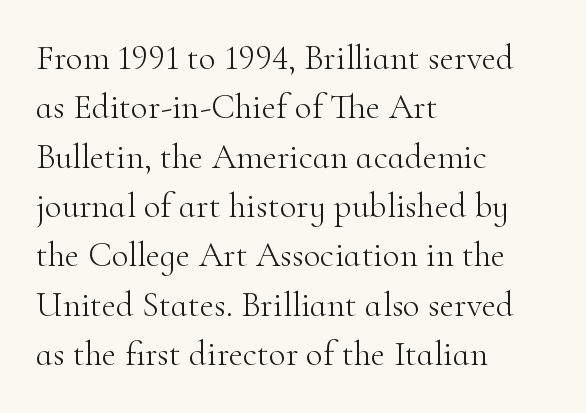
{"serif": "yes", "italic": "no", "bold": "no", "weight": "light", "width": "normal", "stroke_contrast": "high", "x_height": "small", "monospaced": "no", "underline": "no", "align": "left", "line_spacing": "normal", "line_spacing_ratio": 1.41, "letter_spacing": "normal", "letter_spacing_em": 0.0, "glyph_px": 35}
